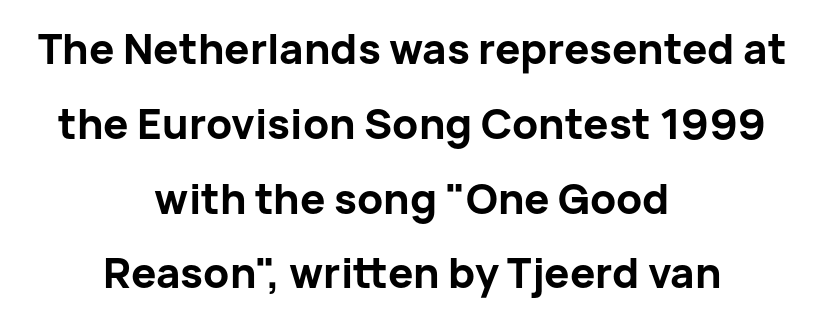
Is the block centered? Yes — each line is placed symmetrically about the middle. Varying glyph widths throughout — classic text-font behaviour. The string is rendered with underlining switched off. The characters display no serif detailing; their extremities are plain. These lines carry a lot of weight — the face is fully bold.
